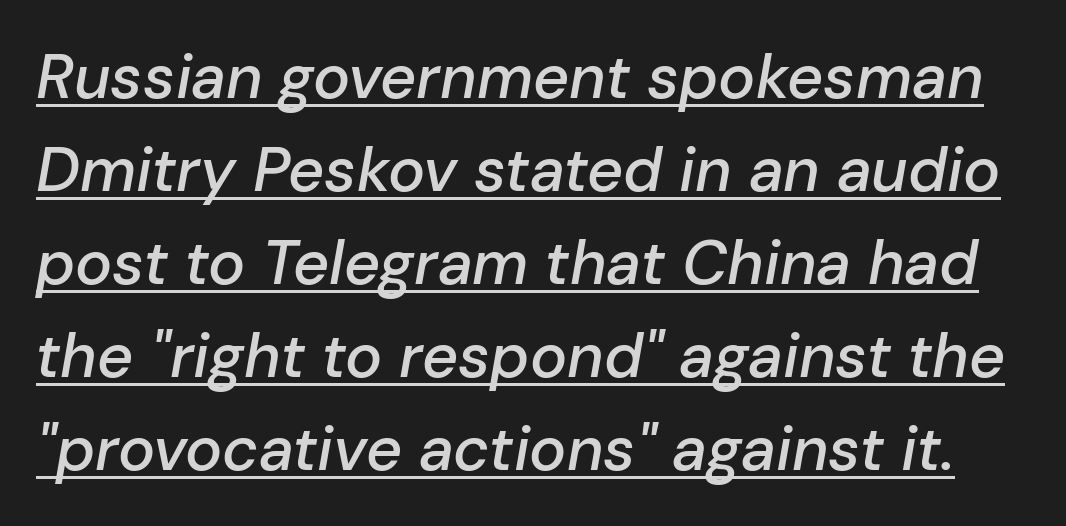
The image shows 62 px semibold type, italic (leaning right); set normal line spacing (1.5x), normal letter spacing, underlined; low stroke contrast and a medium x-height.
